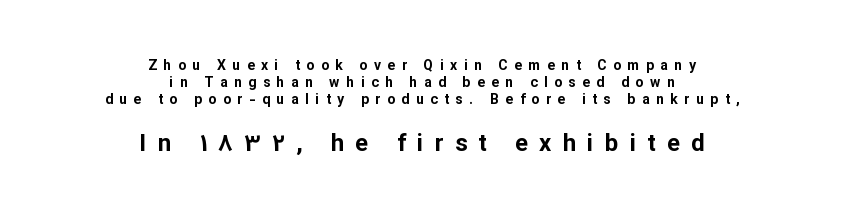
{"italic": "no", "bold": "yes", "underline": "no", "align": "center", "line_spacing_ratio": 1.23, "letter_spacing": "wide", "letter_spacing_em": 0.47, "larger_block": "second", "size_ratio": 1.71, "glyph_px": 24}
